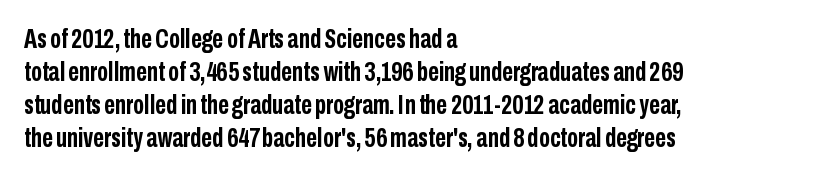
Words float on clear page, feet unadorned. Does the lettering tilt? It doesn't — this is upright. Visually the block forms a straight wall on the left and a jagged coastline on the right. These words are printed bold, with thick strokes throughout. Characters follow at the spacing the type designer built in.
